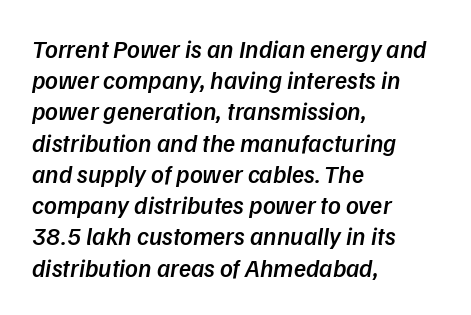
Q: Is the text bold? A: Semi-bold.
Q: Is the text underlined? A: No.
Q: How is the paragraph aligned? A: Left-aligned.
Q: Is the spacing between letters normal or unusually wide? A: Normal.
Q: Is the spacing between lines tight, normal or loose? A: Normal.
